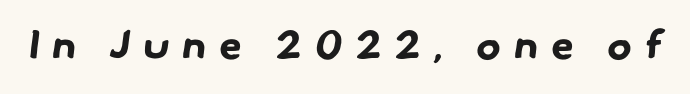
{"serif": "no", "bold": "yes", "weight": "bold", "width": "normal", "stroke_contrast": "low", "x_height": "small", "monospaced": "no", "underline": "no", "letter_spacing": "wide", "letter_spacing_em": 0.34, "glyph_px": 40}
